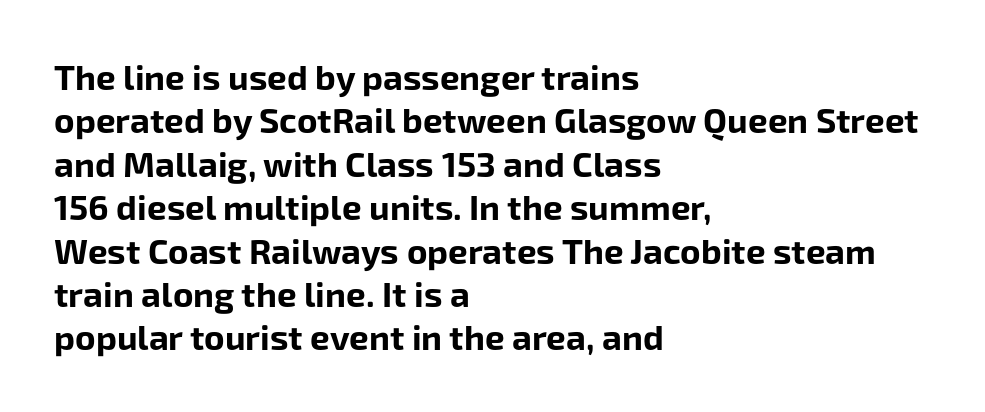
{"serif": "no", "italic": "no", "bold": "yes", "weight": "bold", "width": "normal", "stroke_contrast": "low", "x_height": "medium", "monospaced": "no", "underline": "no", "align": "left", "line_spacing_ratio": 1.24, "letter_spacing": "normal", "letter_spacing_em": 0.0, "glyph_px": 35}
